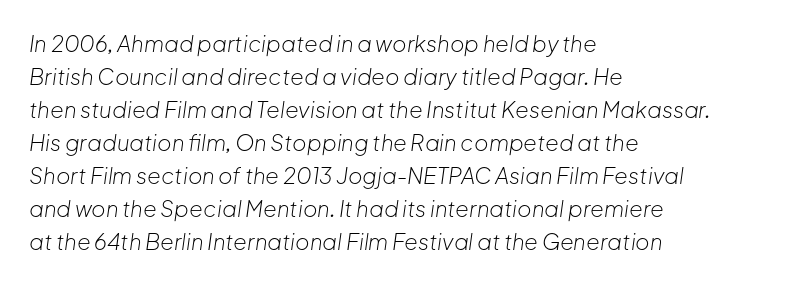
This rendering features lettering with no underline. The vertical gap from one line to the next is medium. These lines are set flush left with a ragged right edge. Default kerning and tracking; the words read as compact shapes. These lines were composed using italics. On a weight scale, this lands at 450 or below.
